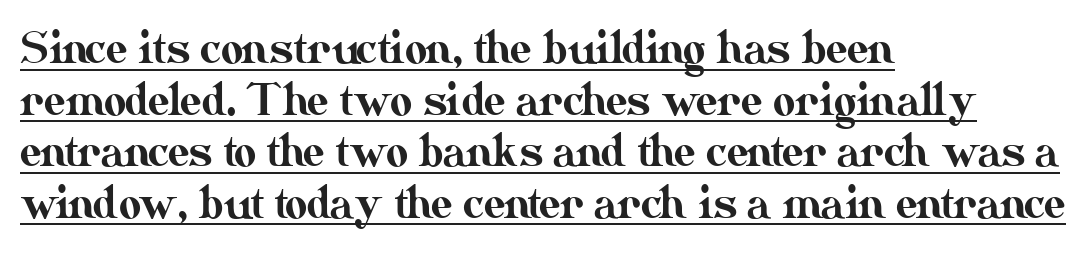
{"italic": "no", "width": "normal", "stroke_contrast": "medium", "x_height": "small", "monospaced": "no", "underline": "yes", "align": "left", "line_spacing_ratio": 1.2, "letter_spacing": "normal", "letter_spacing_em": 0.0, "glyph_px": 43}
